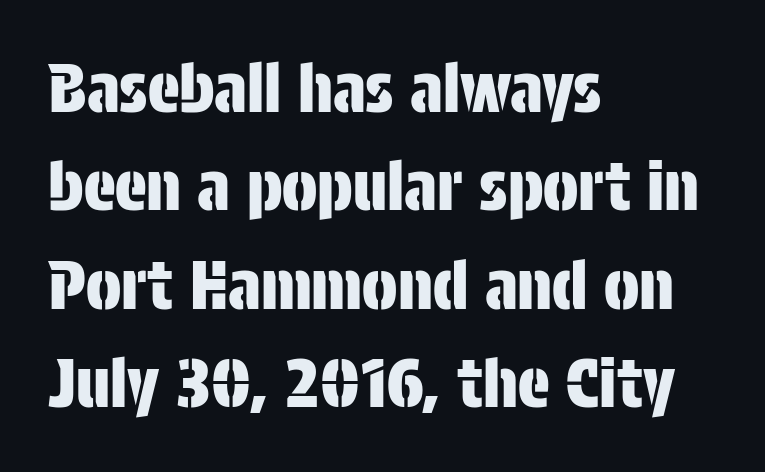
The lettering holds an erect, upright posture throughout. The line-height multiplier appears to be the usual default. Note: no serifs on the glyphs. Underlining? Definitely not there.
